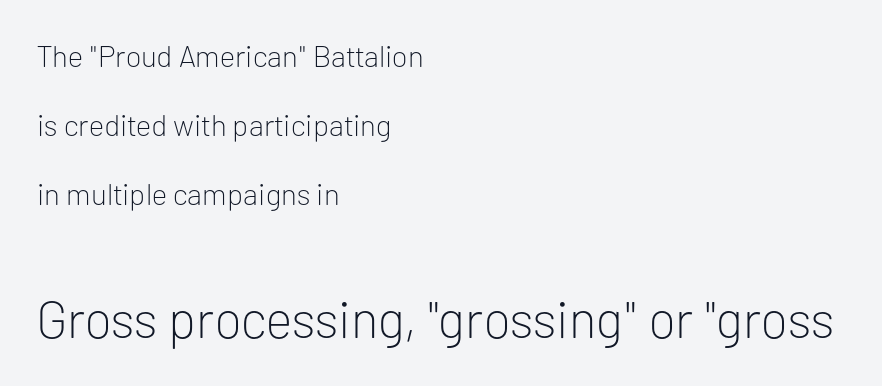
Q: Is the text bold? A: No.
Q: Is the text italic (slanted)? A: No, it is upright.
Q: Is the typeface a serif or a sans-serif typeface? A: Sans-serif.
Q: Is the text underlined? A: No.
Q: How is the paragraph aligned? A: Left-aligned.
Q: Is the spacing between letters normal or unusually wide? A: Normal.
Q: Is the spacing between lines tight, normal or loose? A: Loose.
Q: Which block of text is set in a larger size, the first (top) or the second (bottom)? A: The second (bottom) one.
Q: Width (condensed, normal, or wide)? A: Normal.
Q: Stroke contrast? A: Low.
Q: x-height? A: Medium.
Q: Monospaced? A: No.
